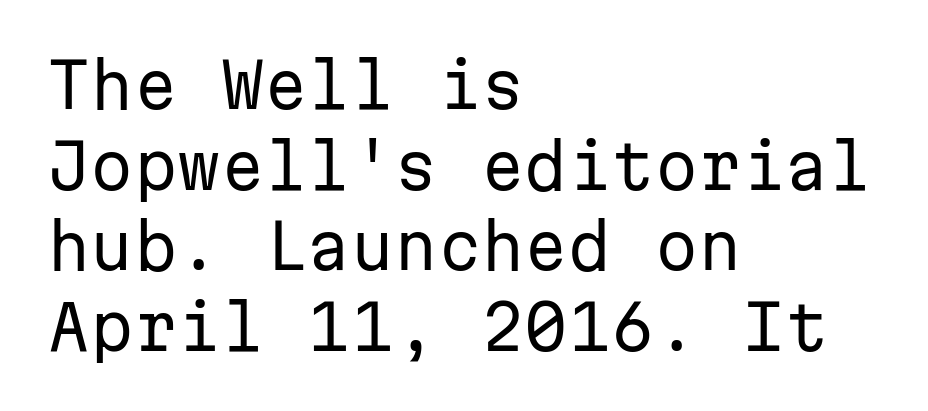
{"serif": "no", "italic": "no", "bold": "no", "weight": "regular", "width": "normal", "stroke_contrast": "low", "x_height": "medium", "monospaced": "yes", "underline": "no", "align": "left", "line_spacing": "normal", "line_spacing_ratio": 1.3, "letter_spacing": "normal", "letter_spacing_em": 0.0, "glyph_px": 62}
